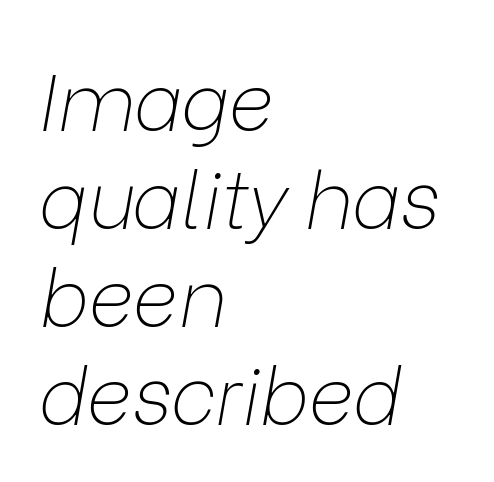
Q: Is the text bold? A: No.
Q: Is the text italic (slanted)? A: Yes, it leans right by about 9 degrees.
Q: Is the text underlined? A: No.
Q: How is the paragraph aligned? A: Left-aligned.
Q: Is the spacing between letters normal or unusually wide? A: Normal.
Q: Width (condensed, normal, or wide)? A: Normal.
Q: Stroke contrast? A: Low.
Q: x-height? A: Medium.
Q: Monospaced? A: No.
